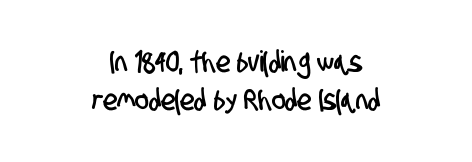
The image shows 29 px condensed sans-serif type; set centered, normal line spacing (1.3x), normal letter spacing, not underlined; low stroke contrast and a large x-height.
